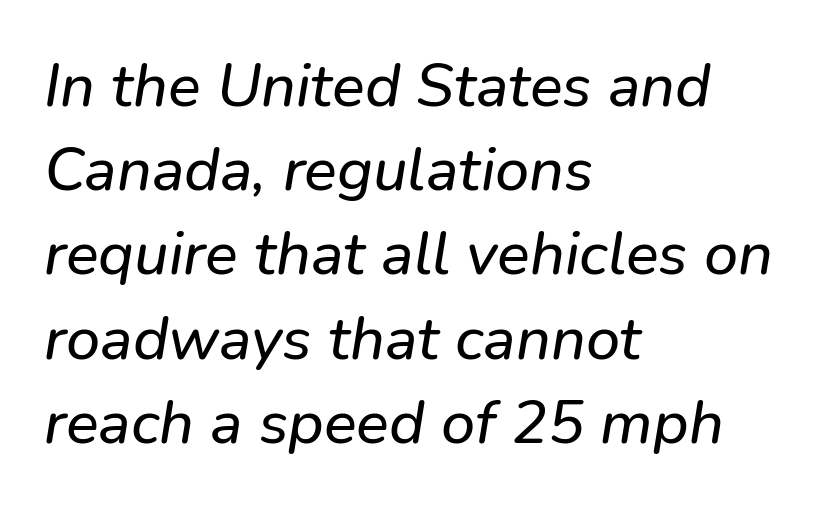
Q: Is the typeface a serif or a sans-serif typeface? A: Sans-serif.
Q: Is the text underlined? A: No.
Q: How is the paragraph aligned? A: Left-aligned.
Q: Is the spacing between letters normal or unusually wide? A: Normal.
Q: Is the spacing between lines tight, normal or loose? A: Normal.
Q: Width (condensed, normal, or wide)? A: Normal.
Q: Stroke contrast? A: Low.
Q: x-height? A: Medium.
Q: Monospaced? A: No.
